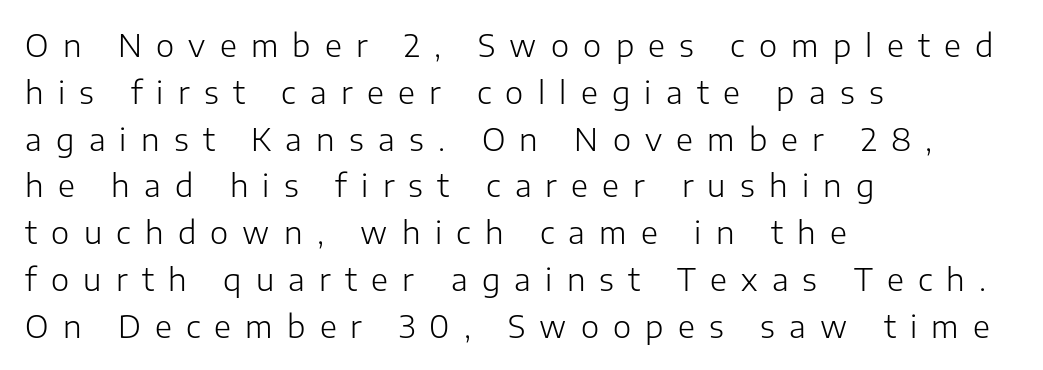
The image shows 31 px light sans-serif type, upright; set left-aligned, normal line spacing (1.51x), unusually wide letter spacing (+0.46 em), not underlined; low stroke contrast and a medium x-height.
